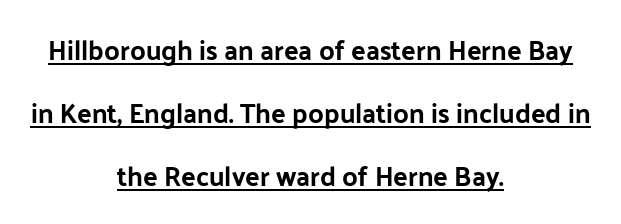
The image shows 27 px text type, upright; set centered, loose line spacing (2.33x), normal letter spacing, underlined.
